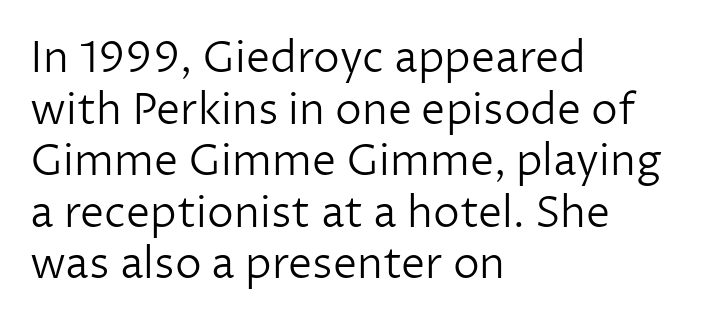
{"serif": "no", "italic": "no", "bold": "no", "weight": "light", "width": "normal", "stroke_contrast": "low", "x_height": "medium", "monospaced": "no", "underline": "no", "align": "left", "line_spacing_ratio": 1.2, "letter_spacing": "normal", "letter_spacing_em": 0.0, "glyph_px": 43}
